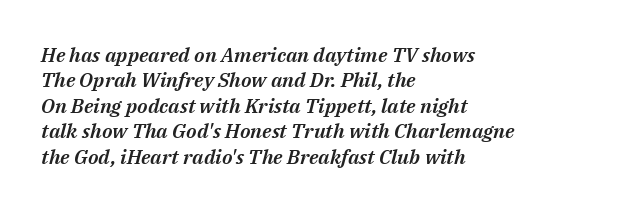
{"italic": "yes", "lean": "right", "slant_degrees": 14, "underline": "no", "align": "left", "line_spacing": "normal", "line_spacing_ratio": 1.27, "letter_spacing": "normal", "letter_spacing_em": 0.0, "glyph_px": 20}
